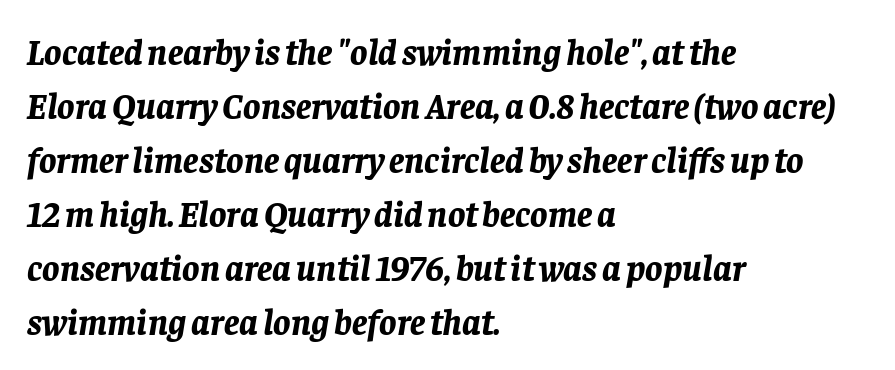
The image shows 36 px bold type, italic (leaning right); set left-aligned, normal line spacing (1.5x), normal letter spacing, not underlined; low stroke contrast and a large x-height.
